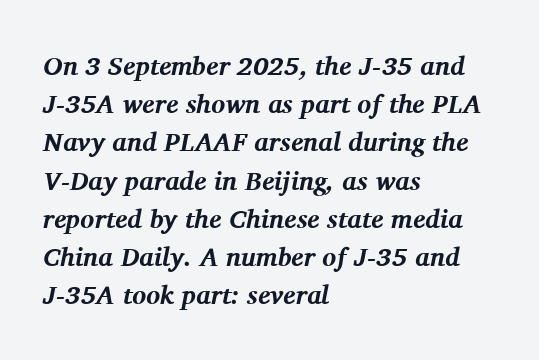
{"italic": "yes", "lean": "right", "slant_degrees": 11, "bold": "yes", "underline": "no", "align": "left", "line_spacing": "normal", "line_spacing_ratio": 1.47, "letter_spacing": "normal", "letter_spacing_em": 0.0, "glyph_px": 26}
